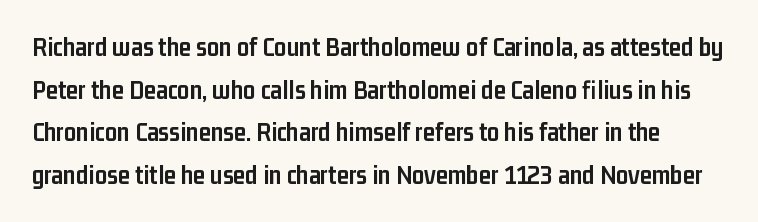
Q: Is the text bold? A: Yes.
Q: Is the text italic (slanted)? A: No, it is upright.
Q: Is the text underlined? A: No.
Q: Is the spacing between letters normal or unusually wide? A: Normal.
Q: Is the spacing between lines tight, normal or loose? A: Normal.
